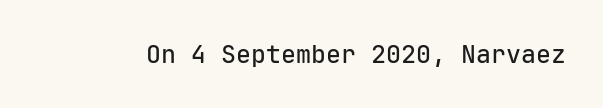
{"italic": "no", "underline": "no", "letter_spacing": "normal", "letter_spacing_em": 0.0, "glyph_px": 25}
